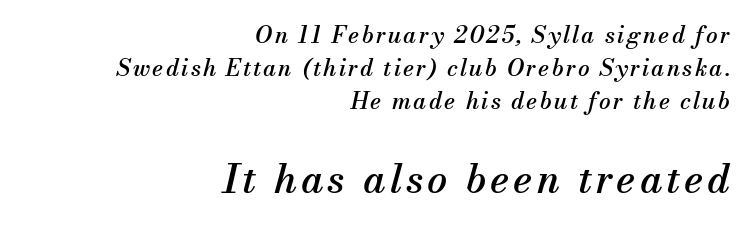
Q: Is the text italic (slanted)? A: Yes, it leans right by about 13 degrees.
Q: Is the typeface a serif or a sans-serif typeface? A: Serif.
Q: Is the text underlined? A: No.
Q: How is the paragraph aligned? A: Right-aligned.
Q: Is the spacing between lines tight, normal or loose? A: Normal.
Q: Which block of text is set in a larger size, the first (top) or the second (bottom)? A: The second (bottom) one.
Q: Width (condensed, normal, or wide)? A: Normal.
Q: Stroke contrast? A: Medium.
Q: x-height? A: Small.
Q: Monospaced? A: No.
